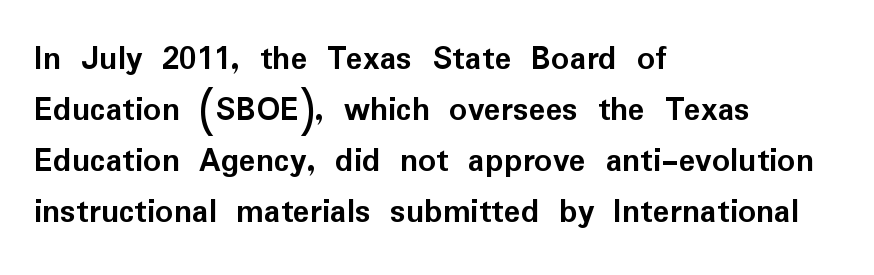
The image shows 35 px semibold sans-serif type, upright; set left-aligned, normal line spacing (1.46x), normal letter spacing, not underlined; low stroke contrast and a medium x-height.
